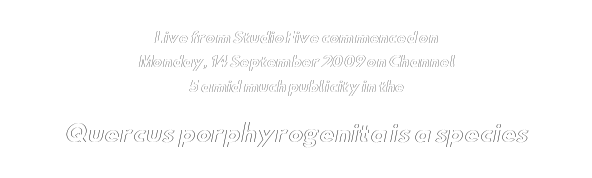
Q: Is the text italic (slanted)? A: Yes.
Q: Is the text underlined? A: No.
Q: How is the paragraph aligned? A: Centered.
Q: Is the spacing between letters normal or unusually wide? A: Normal.
Q: Which block of text is set in a larger size, the first (top) or the second (bottom)? A: The second (bottom) one.
